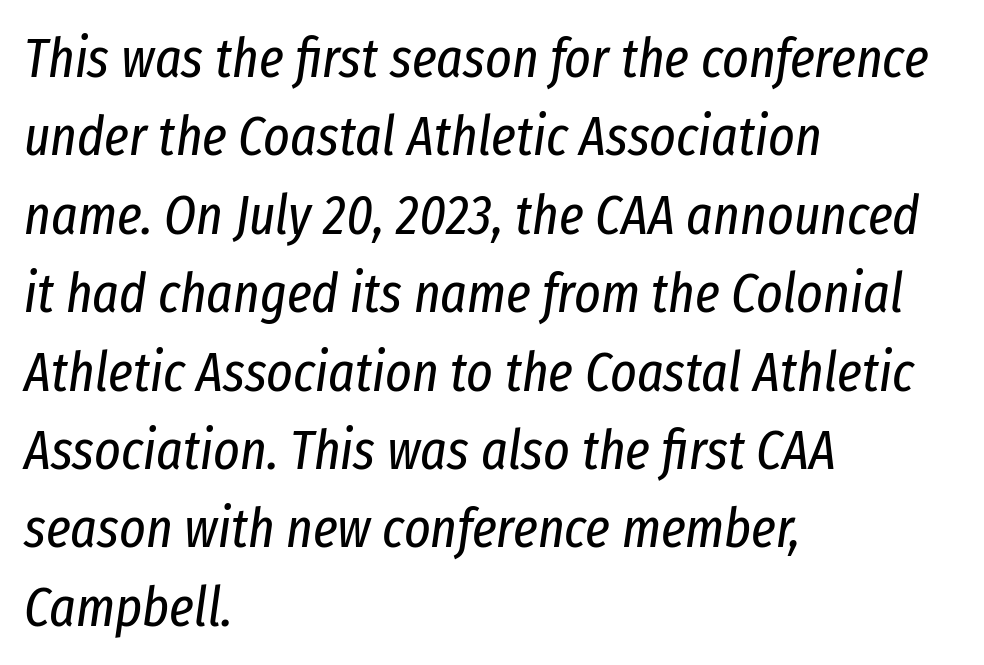
The image shows 56 px regular-weight, condensed type, italic (leaning right); set left-aligned, normal line spacing (1.4x), normal letter spacing, not underlined; low stroke contrast and a medium x-height.
